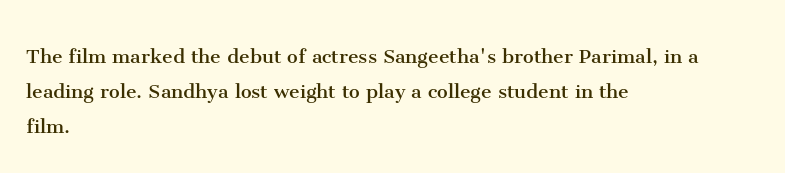
{"italic": "no", "bold": "no", "underline": "no", "align": "left", "line_spacing": "normal", "line_spacing_ratio": 1.46, "letter_spacing": "normal", "letter_spacing_em": 0.0, "glyph_px": 24}
